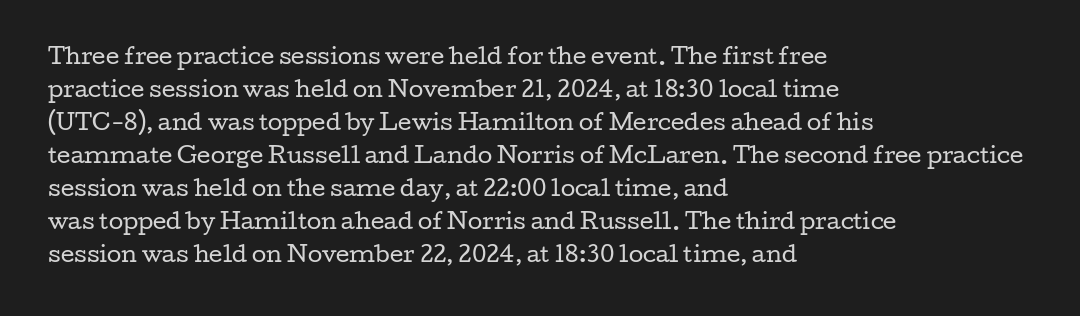
No italicization has been applied; the sample stays upright. This rendering features lettering with no underline. Summary of weight: not heavy and not bold. The typesetter chose a ragged-right arrangement here. The vertical gap from one line to the next is medium.
